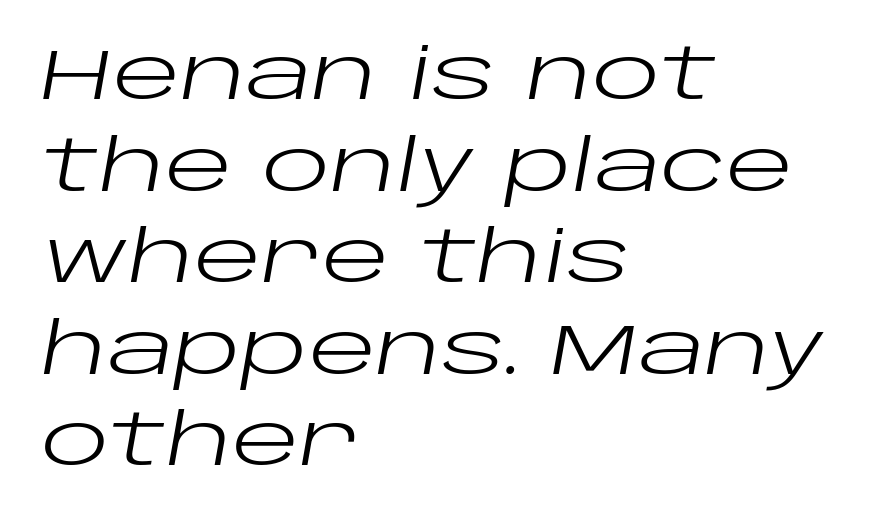
The image shows 71 px regular-weight, wide type, italic (leaning right); set left-aligned, normal line spacing (1.29x), normal letter spacing, not underlined; low stroke contrast and a large x-height.
